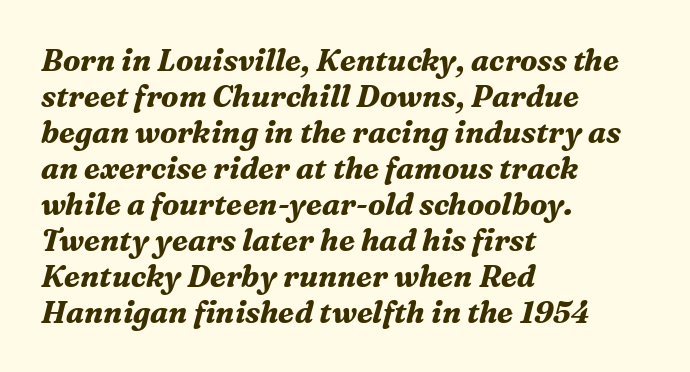
The image shows 30 px bold serif type, italic (leaning right); set left-aligned, line spacing 1.2x, normal letter spacing, not underlined; medium stroke contrast and a medium x-height.
